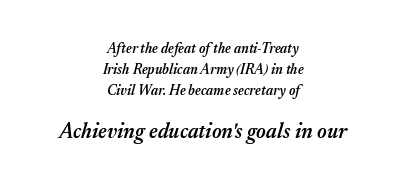
The image shows 21 px text type, italic (leaning right); set centered, normal line spacing (1.51x), normal letter spacing, not underlined; the second (bottom) block is 1.5x larger.
